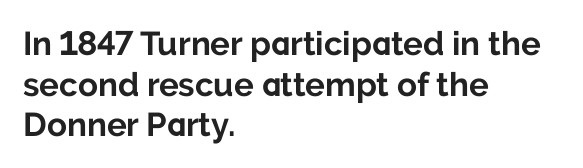
Q: Is the text bold? A: Yes.
Q: Is the text italic (slanted)? A: No, it is upright.
Q: Is the typeface a serif or a sans-serif typeface? A: Sans-serif.
Q: Is the text underlined? A: No.
Q: How is the paragraph aligned? A: Left-aligned.
Q: Is the spacing between letters normal or unusually wide? A: Normal.
Q: Width (condensed, normal, or wide)? A: Normal.
Q: Stroke contrast? A: Low.
Q: x-height? A: Medium.
Q: Monospaced? A: No.
